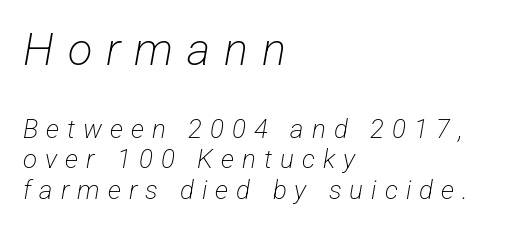
The earlier block is typeset at a bigger size than the later block. No word sits above an underline. Students, note that the glyphs here are deliberately spaced far apart. Character widths vary here, with narrow letters taking less room than wide ones. Serif or sans? Sans — the stroke terminals are bare. The lines are quadded left.
